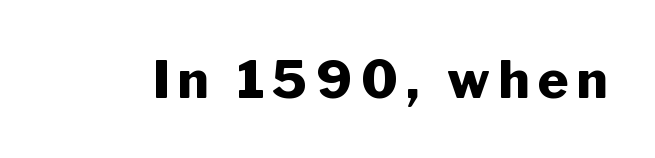
The image shows 52 px heavy sans-serif type, upright; set not underlined; low stroke contrast and a medium x-height.
